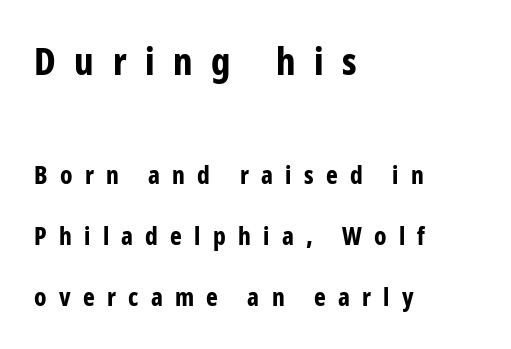
Q: Is the text bold? A: Yes.
Q: Is the text italic (slanted)? A: No, it is upright.
Q: Is the typeface a serif or a sans-serif typeface? A: Sans-serif.
Q: Is the text underlined? A: No.
Q: How is the paragraph aligned? A: Left-aligned.
Q: Is the spacing between letters normal or unusually wide? A: Unusually wide.
Q: Is the spacing between lines tight, normal or loose? A: Loose.
Q: Which block of text is set in a larger size, the first (top) or the second (bottom)? A: The first (top) one.
Q: Width (condensed, normal, or wide)? A: Condensed.
Q: Stroke contrast? A: Low.
Q: x-height? A: Medium.
Q: Monospaced? A: No.
